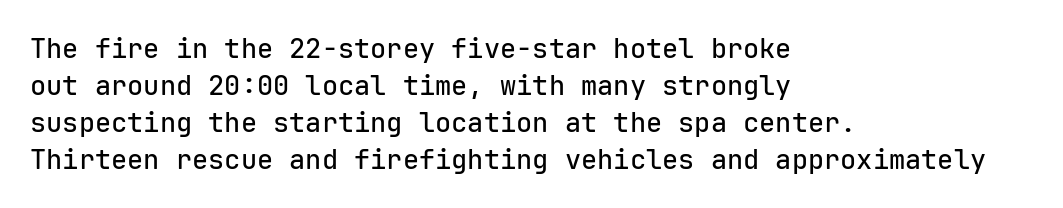
A typesetter would call this zero additional tracking. Notice how descenders clear the ascenders below comfortably — that's standard leading. Ordinary non-slanted type is in use. Letters rest on an invisible, unmarked baseline.
